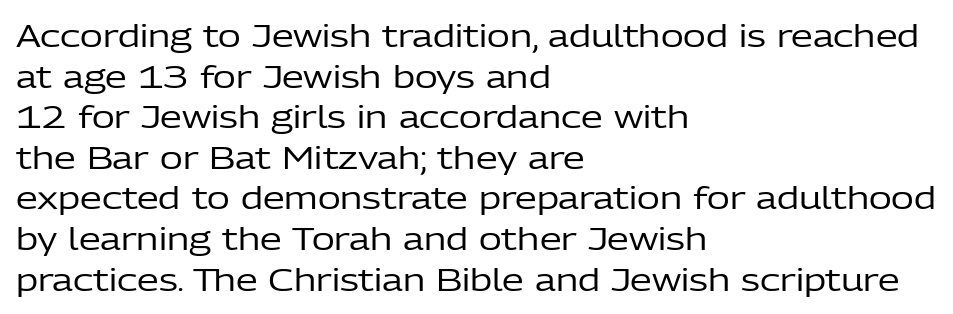
Q: Is the text bold? A: No.
Q: Is the text italic (slanted)? A: No, it is upright.
Q: Is the typeface a serif or a sans-serif typeface? A: Sans-serif.
Q: Is the text underlined? A: No.
Q: How is the paragraph aligned? A: Left-aligned.
Q: Is the spacing between letters normal or unusually wide? A: Normal.
Q: Is the spacing between lines tight, normal or loose? A: Normal.
Q: Width (condensed, normal, or wide)? A: Normal.
Q: Stroke contrast? A: Low.
Q: x-height? A: Medium.
Q: Monospaced? A: No.
